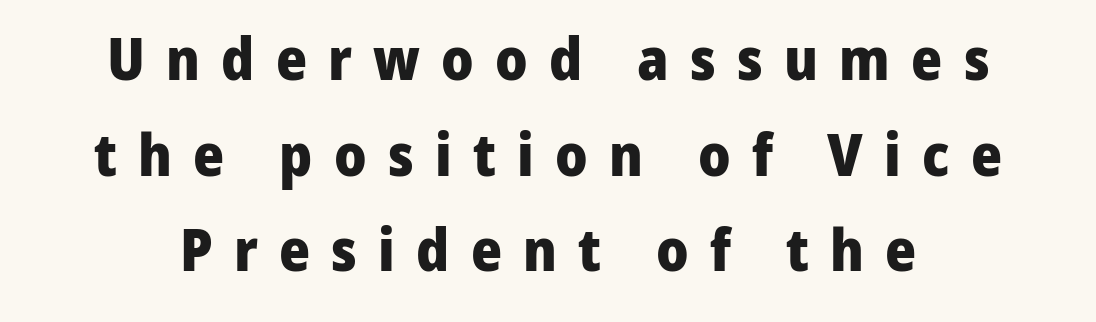
Q: Is the text bold? A: Yes.
Q: Is the text italic (slanted)? A: No, it is upright.
Q: Is the typeface a serif or a sans-serif typeface? A: Sans-serif.
Q: Is the text underlined? A: No.
Q: How is the paragraph aligned? A: Centered.
Q: Is the spacing between letters normal or unusually wide? A: Unusually wide.
Q: Is the spacing between lines tight, normal or loose? A: Normal.
Q: Width (condensed, normal, or wide)? A: Normal.
Q: Stroke contrast? A: Low.
Q: x-height? A: Medium.
Q: Monospaced? A: No.
